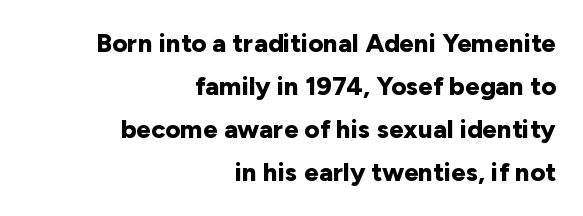
Q: Is the text bold? A: Yes.
Q: Is the text italic (slanted)? A: No, it is upright.
Q: Is the text underlined? A: No.
Q: How is the paragraph aligned? A: Right-aligned.
Q: Is the spacing between letters normal or unusually wide? A: Normal.
Q: Is the spacing between lines tight, normal or loose? A: Normal.
